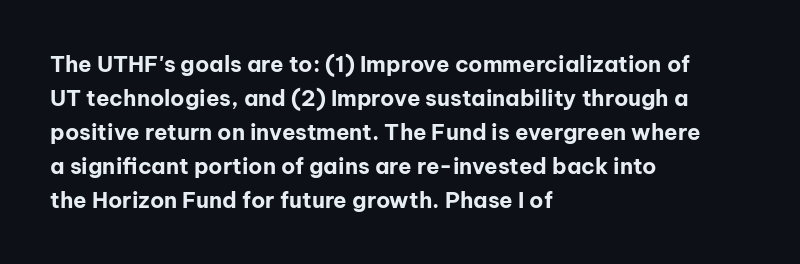
The lettering holds an erect, upright posture throughout. No word sits above an underline. Thick stems and heavy bowls — unmistakably bold. How are the letters spaced? Ordinarily, with no added tracking. Line beginnings align vertically; line endings do not.
